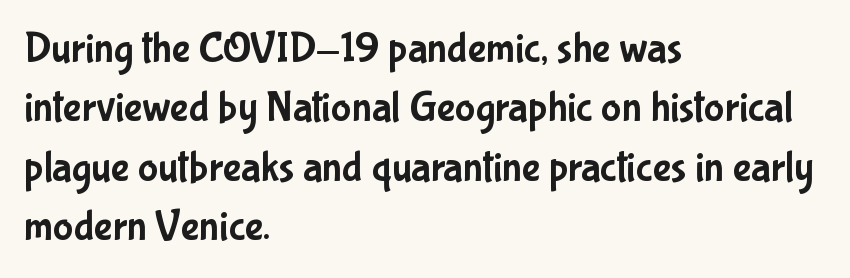
The image shows 43 px condensed sans-serif type, upright; set left-aligned, normal line spacing (1.38x), normal letter spacing, not underlined; low stroke contrast and a medium x-height.
